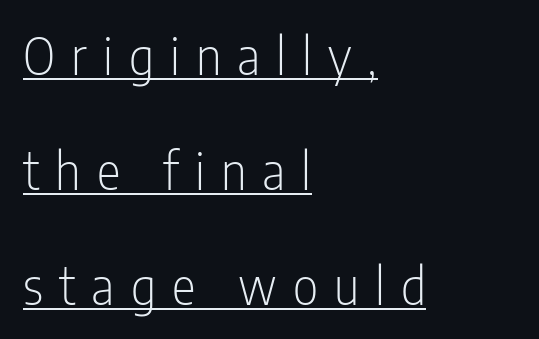
The image shows 50 px light, condensed sans-serif type, upright; set left-aligned, loose line spacing (2.3x), unusually wide letter spacing (+0.32 em), underlined; low stroke contrast and a medium x-height.
